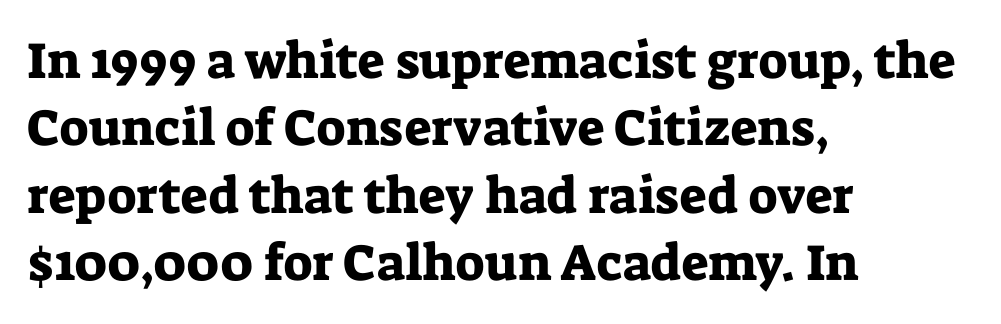
{"serif": "yes", "italic": "no", "width": "normal", "stroke_contrast": "low", "x_height": "medium", "monospaced": "no", "underline": "no", "align": "left", "line_spacing": "normal", "line_spacing_ratio": 1.32, "letter_spacing": "normal", "letter_spacing_em": 0.0, "glyph_px": 51}
